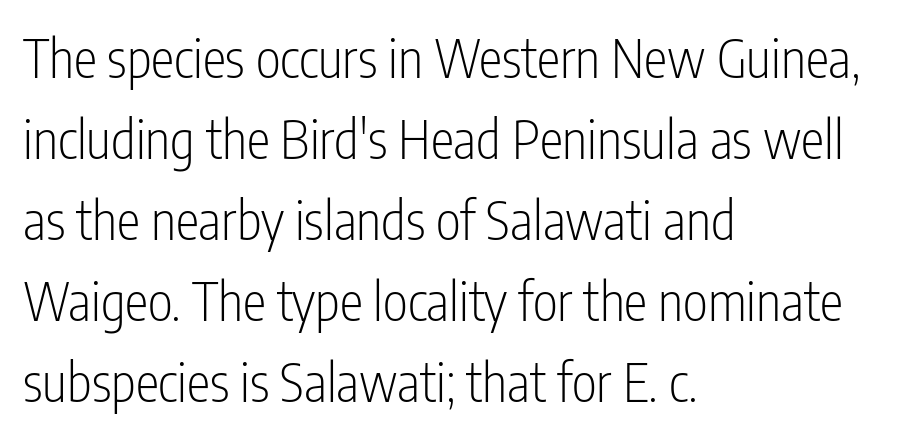
The image shows 53 px light, condensed sans-serif type, upright; set left-aligned, normal line spacing (1.53x), normal letter spacing, not underlined; low stroke contrast and a medium x-height.
